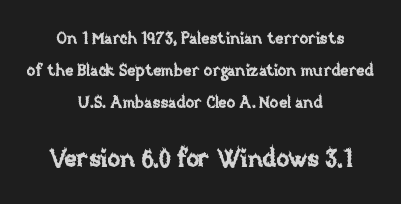
{"italic": "no", "underline": "no", "align": "center", "line_spacing": "loose", "line_spacing_ratio": 2.0, "letter_spacing": "normal", "letter_spacing_em": 0.0, "larger_block": "second", "size_ratio": 1.5, "glyph_px": 24}
